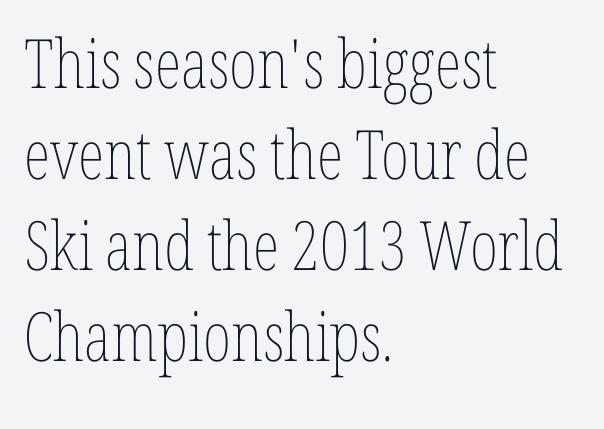
{"italic": "no", "bold": "no", "weight": "thin", "width": "condensed", "stroke_contrast": "low", "x_height": "medium", "monospaced": "no", "underline": "no", "align": "left", "line_spacing": "normal", "line_spacing_ratio": 1.34, "letter_spacing": "normal", "letter_spacing_em": 0.0, "glyph_px": 68}
